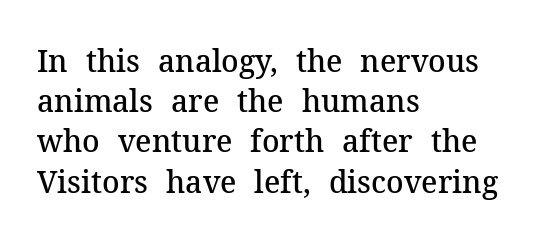
Stroke terminals: seriffed. Do the letters lean? They stand straight. Teacher's note: observe the even left margin — that is flush-left alignment. Is this a fixed-width face? No — the glyphs have proportional, varying widths. Compared with typical paragraphs, the rows here are spaced about the same. Observe the ordinary spacing: letters are neighbours, not strangers.
